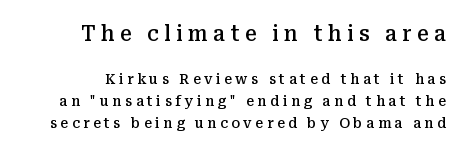
The image shows 21 px text type, upright; set normal line spacing (1.57x), unusually wide letter spacing (+0.25 em), not underlined; the first (top) block is 1.5x larger.
